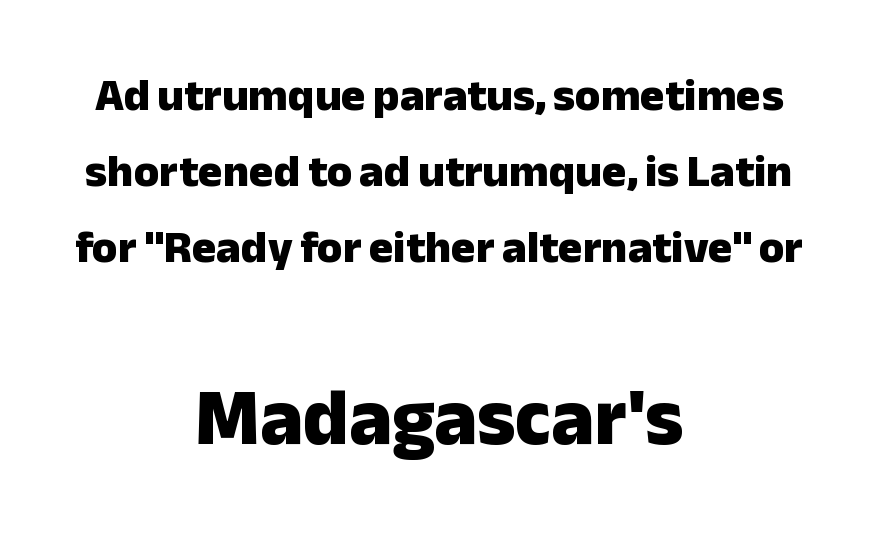
The image shows 80 px heavy sans-serif type, upright; set centered, normal line spacing (1.65x), normal letter spacing, not underlined; the second (bottom) block is 1.74x larger; low stroke contrast and a medium x-height.
